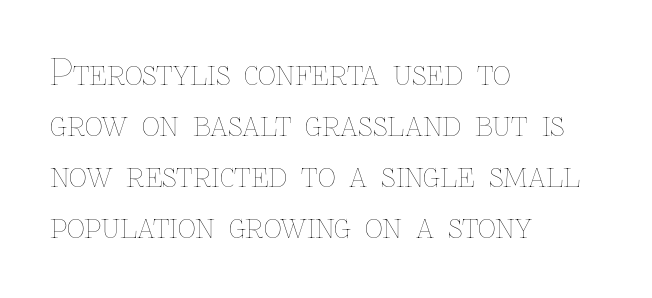
The paragraph has a hard left edge and a soft right edge. Summary of vertical rhythm: regular, with standard interline spacing. A clean baseline with only descenders dipping below it. The weight would be labelled regular, book, light, or lighter still. The rendering keeps characters at their native spacing.
